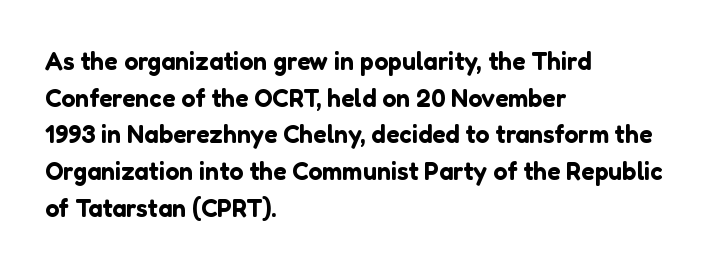
The image shows 25 px text type, upright; set left-aligned, normal line spacing (1.47x), normal letter spacing, not underlined.
